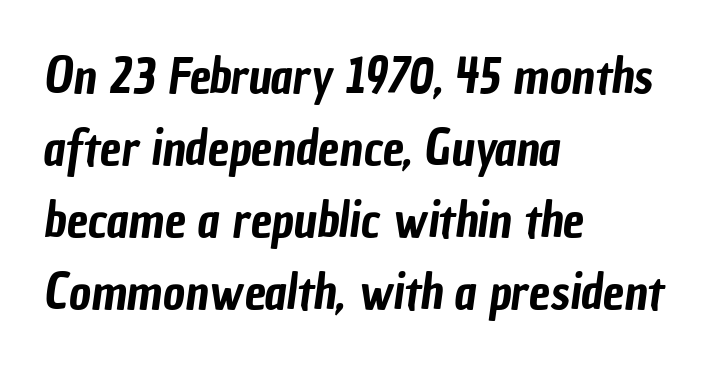
The image shows 48 px condensed sans-serif type; set left-aligned, normal line spacing (1.5x), normal letter spacing, not underlined; low stroke contrast and a medium x-height.
